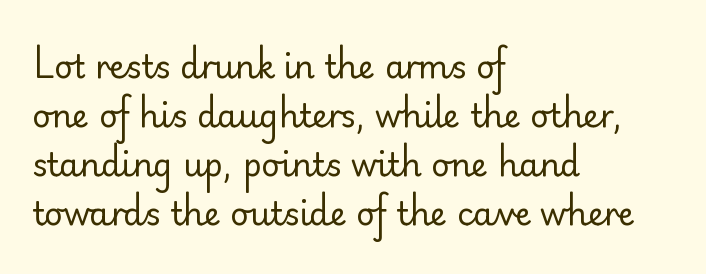
Q: Is the text bold? A: No.
Q: Is the text italic (slanted)? A: No, it is upright.
Q: Is the typeface a serif or a sans-serif typeface? A: Sans-serif.
Q: Is the text underlined? A: No.
Q: How is the paragraph aligned? A: Left-aligned.
Q: Is the spacing between letters normal or unusually wide? A: Normal.
Q: Is the spacing between lines tight, normal or loose? A: Normal.
Q: Width (condensed, normal, or wide)? A: Normal.
Q: Stroke contrast? A: Low.
Q: x-height? A: Small.
Q: Monospaced? A: No.
